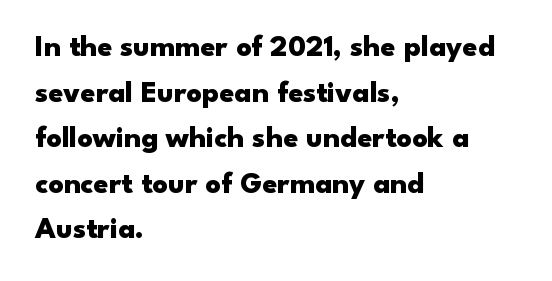
One glance says typical: line gaps are just what's usual. Looks like regular typesetting: each glyph gets only the width it needs. Any mark beneath the type? The region is blank. The lines in this sample share a left origin and differ only in where they stop. Posture: straight, roman, zero tilt.
